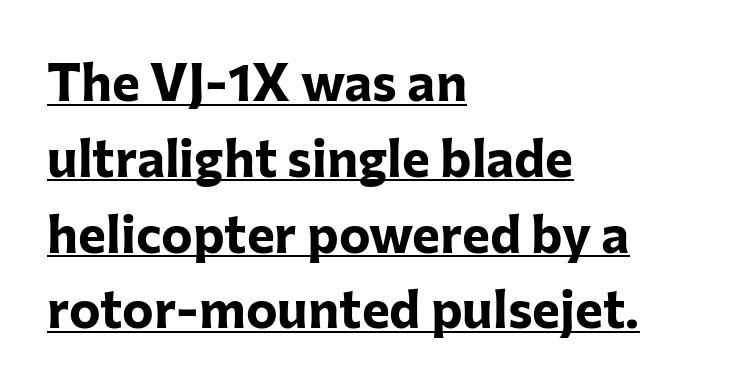
Short and long lines alike share a common starting point at left. What kind of face is this? One without serifs — a sans. Rendered with straight, roman letterforms. As a designer I'd log this as weight 700, bold. Do the characters align in a grid? No, the font is proportional.
